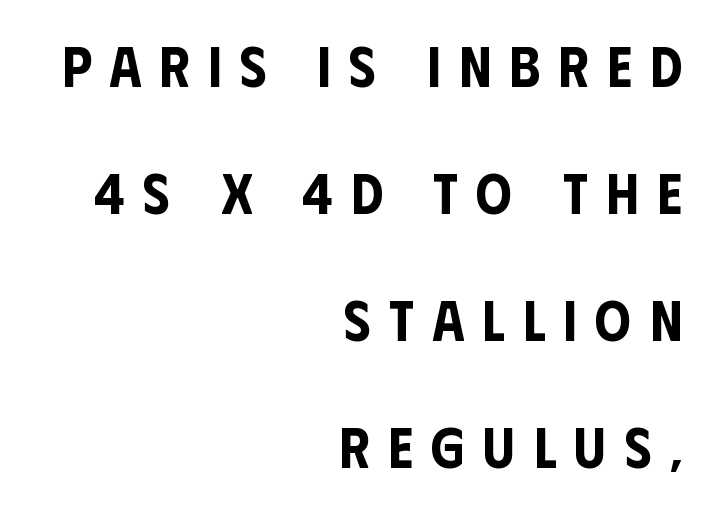
{"serif": "no", "italic": "no", "width": "condensed", "stroke_contrast": "low", "x_height": "large", "monospaced": "no", "underline": "no", "align": "right", "line_spacing": "loose", "line_spacing_ratio": 2.23, "letter_spacing": "wide", "letter_spacing_em": 0.32, "glyph_px": 57}
